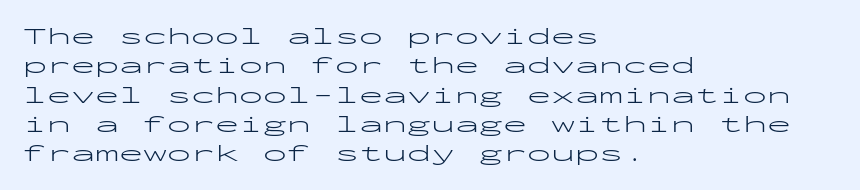
The image shows 24 px text type, upright; set left-aligned, line spacing 1.22x, normal letter spacing, not underlined.
